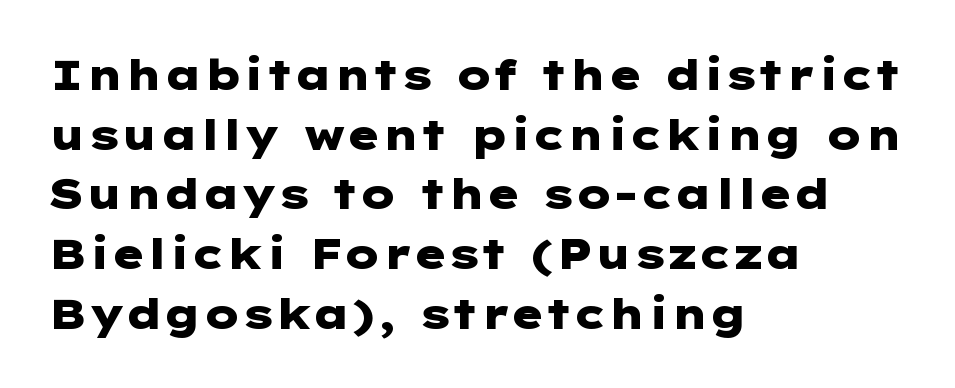
Q: Is the text bold? A: Yes.
Q: Is the text italic (slanted)? A: No, it is upright.
Q: Is the typeface a serif or a sans-serif typeface? A: Sans-serif.
Q: Is the text underlined? A: No.
Q: How is the paragraph aligned? A: Left-aligned.
Q: Is the spacing between letters normal or unusually wide? A: Normal.
Q: Is the spacing between lines tight, normal or loose? A: Normal.
Q: Width (condensed, normal, or wide)? A: Wide.
Q: Stroke contrast? A: Low.
Q: x-height? A: Medium.
